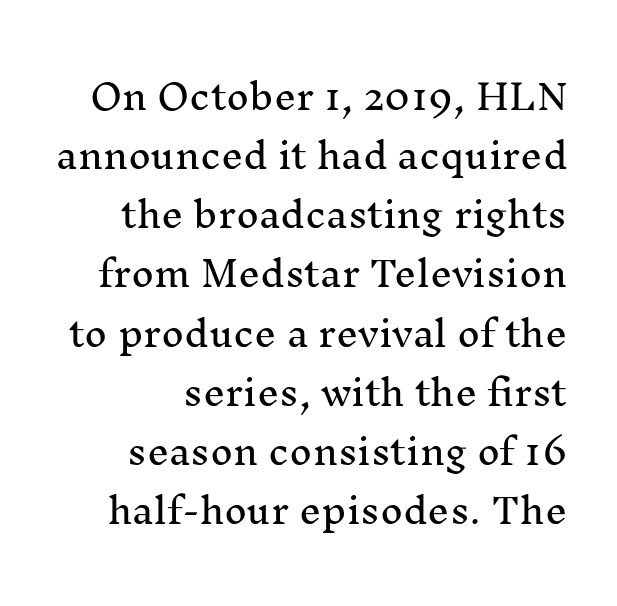
Q: Is the text italic (slanted)? A: No, it is upright.
Q: Is the typeface a serif or a sans-serif typeface? A: Serif.
Q: Is the text underlined? A: No.
Q: Is the spacing between letters normal or unusually wide? A: Normal.
Q: Is the spacing between lines tight, normal or loose? A: Normal.
Q: Width (condensed, normal, or wide)? A: Normal.
Q: Stroke contrast? A: Medium.
Q: x-height? A: Medium.
Q: Monospaced? A: No.
